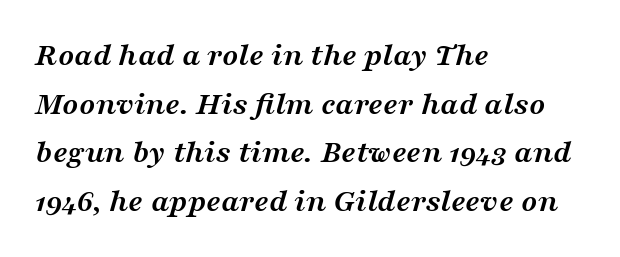
The image shows 33 px semibold, wide serif type, italic (leaning right); set left-aligned, normal line spacing (1.47x), normal letter spacing, not underlined; medium stroke contrast and a medium x-height.
